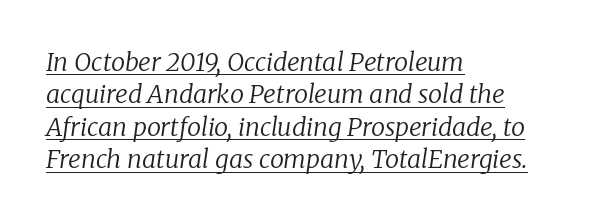
The strokes carry an ordinary text weight at most. Letter spacing: default. Caption: lettering with a line underneath. This sample is left-justified, so line endings fall wherever the words run out. Interline gaps are of average width in this sample. The glyphs look as if they've been sheared to an angle.
